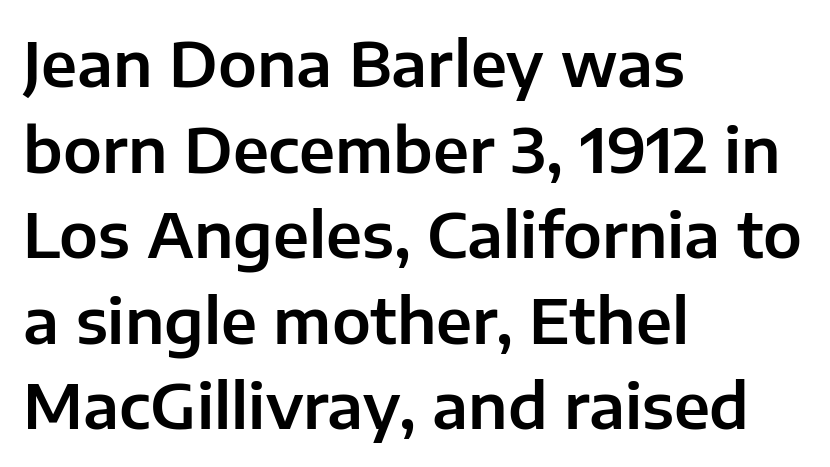
The image shows 62 px sans-serif type, upright; set left-aligned, normal line spacing (1.38x), normal letter spacing, not underlined; low stroke contrast and a medium x-height.
